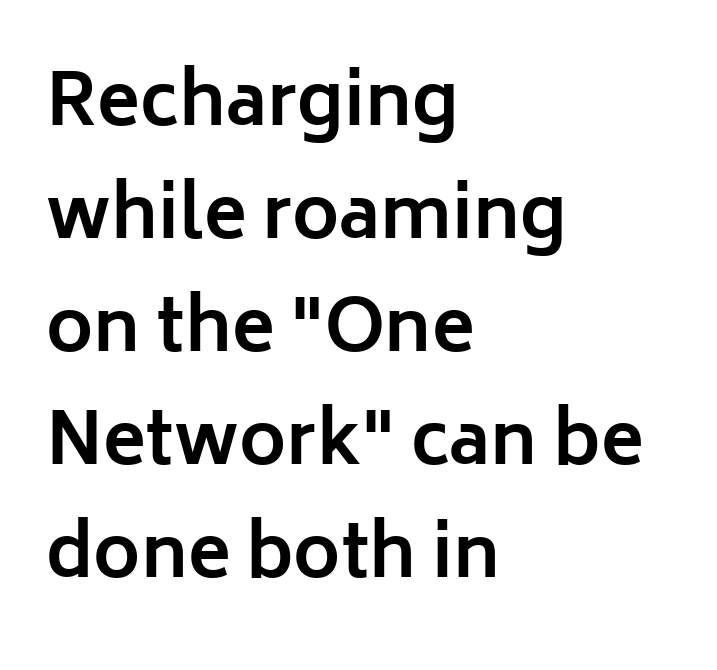
Note the varied advance widths — an 'i' is clearly narrower than an 'm'. Unmarked baselines from the first word to the last. Is the letter spacing exaggerated? No — it looks like the ordinary default. Leading matches the norm, producing a regular column. The passage is arranged the way most books set body copy — flush left. A full-strength bold gives these letters their thick strokes.
